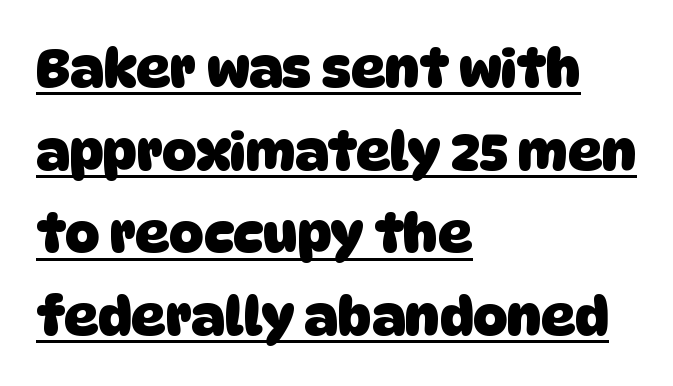
{"serif": "no", "bold": "yes", "weight": "heavy", "width": "normal", "stroke_contrast": "low", "x_height": "large", "monospaced": "no", "underline": "yes", "align": "left", "line_spacing": "normal", "line_spacing_ratio": 1.56, "letter_spacing": "normal", "letter_spacing_em": 0.0, "glyph_px": 53}
